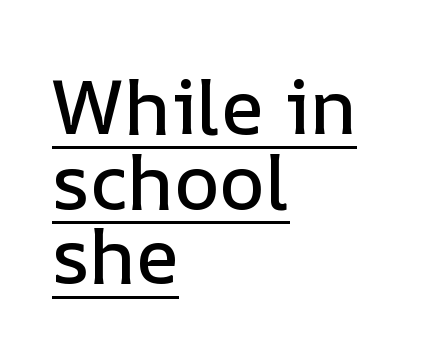
Q: Is the text italic (slanted)? A: No, it is upright.
Q: Is the text underlined? A: Yes.
Q: How is the paragraph aligned? A: Left-aligned.
Q: Is the spacing between letters normal or unusually wide? A: Normal.
Q: Is the spacing between lines tight, normal or loose? A: Tight.
Q: Width (condensed, normal, or wide)? A: Normal.
Q: Stroke contrast? A: Low.
Q: x-height? A: Medium.
Q: Monospaced? A: No.
